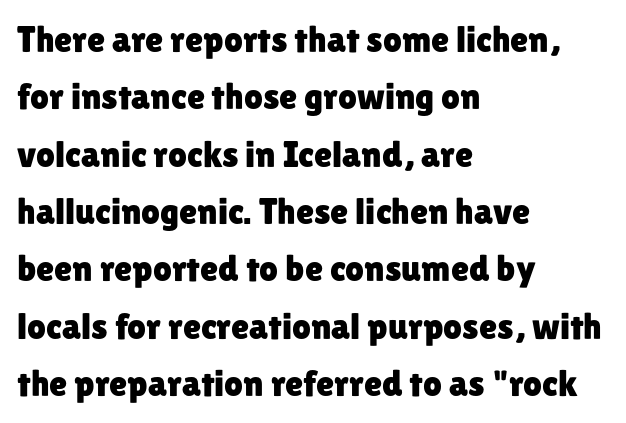
{"serif": "no", "italic": "no", "width": "normal", "stroke_contrast": "low", "x_height": "medium", "monospaced": "no", "underline": "no", "align": "left", "line_spacing": "normal", "line_spacing_ratio": 1.55, "letter_spacing": "normal", "letter_spacing_em": 0.0, "glyph_px": 37}
